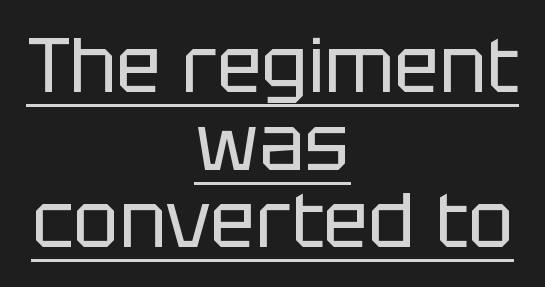
{"serif": "no", "italic": "no", "bold": "no", "weight": "regular", "width": "normal", "stroke_contrast": "low", "x_height": "large", "monospaced": "no", "underline": "yes", "align": "center", "line_spacing": "tight", "line_spacing_ratio": 1.02, "letter_spacing": "normal", "letter_spacing_em": 0.0, "glyph_px": 76}
